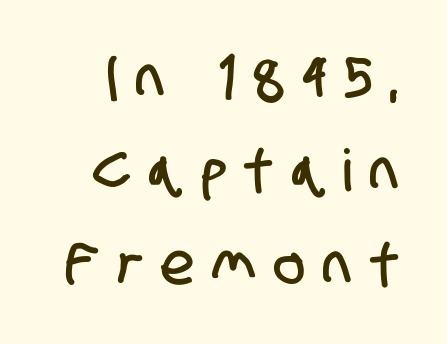
Q: Is the typeface a serif or a sans-serif typeface? A: Sans-serif.
Q: Is the text underlined? A: No.
Q: Is the spacing between letters normal or unusually wide? A: Unusually wide.
Q: Is the spacing between lines tight, normal or loose? A: Normal.
Q: Width (condensed, normal, or wide)? A: Condensed.
Q: Stroke contrast? A: Low.
Q: x-height? A: Large.
Q: Monospaced? A: No.
